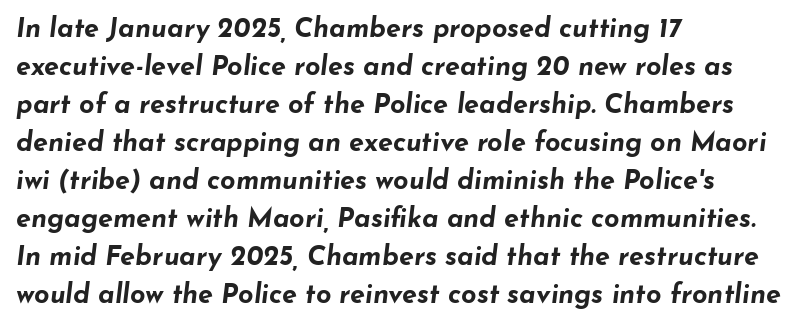
{"italic": "yes", "lean": "right", "slant_degrees": 7, "bold": "yes", "underline": "no", "align": "left", "line_spacing": "normal", "line_spacing_ratio": 1.41, "letter_spacing": "normal", "letter_spacing_em": 0.0, "glyph_px": 27}
